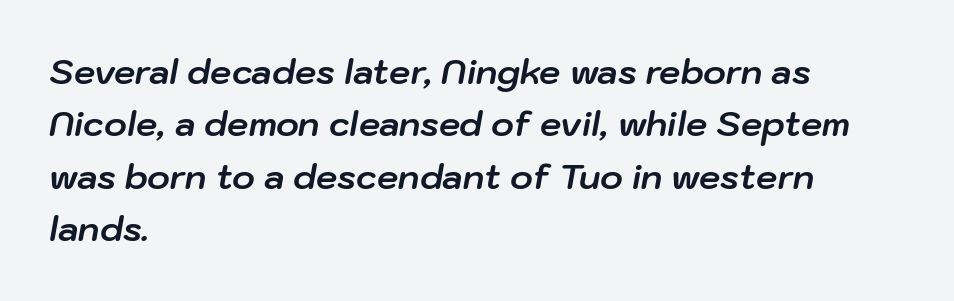
{"italic": "yes", "lean": "right", "slant_degrees": 10, "bold": "yes", "weight": "bold", "width": "normal", "stroke_contrast": "low", "x_height": "medium", "monospaced": "no", "underline": "no", "align": "left", "line_spacing": "normal", "line_spacing_ratio": 1.54, "letter_spacing": "normal", "letter_spacing_em": 0.0, "glyph_px": 34}
